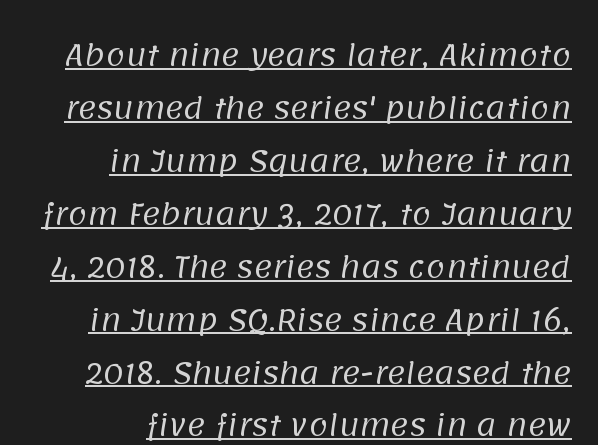
Notice how a bar underscores the lettering throughout. In terms of letterform style, serifs are entirely absent. The setting favours the right margin, as signatures and pull-quotes sometimes do. The characters are drawn with everyday or finer stroke widths. Each word holds together tightly as a unit, with standard inter-letter gaps.
